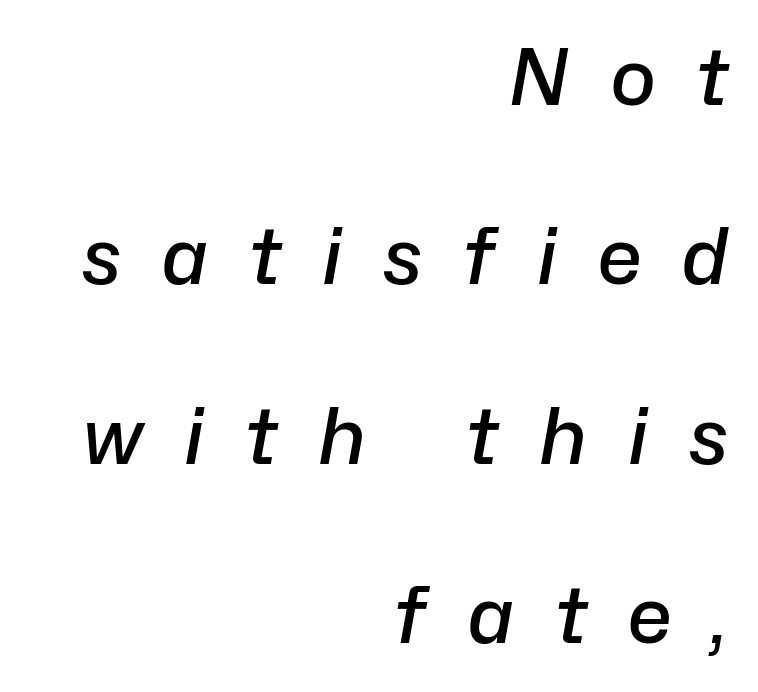
{"italic": "yes", "lean": "right", "slant_degrees": 10, "bold": "semi", "weight": "semibold", "width": "normal", "stroke_contrast": "low", "x_height": "medium", "monospaced": "no", "underline": "no", "align": "right", "line_spacing": "loose", "line_spacing_ratio": 2.3, "letter_spacing": "wide", "letter_spacing_em": 0.5, "glyph_px": 78}
